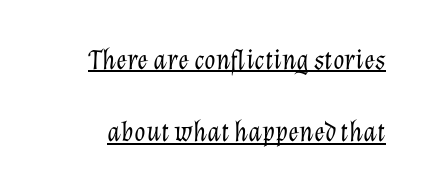
{"italic": "yes", "lean": "right", "slant_degrees": 12, "bold": "no", "weight": "light", "width": "normal", "stroke_contrast": "low", "x_height": "medium", "monospaced": "no", "underline": "yes", "line_spacing": "loose", "line_spacing_ratio": 2.49, "letter_spacing": "normal", "letter_spacing_em": 0.0, "glyph_px": 29}
